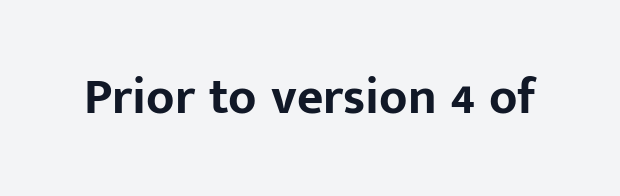
{"serif": "no", "italic": "no", "bold": "yes", "weight": "bold", "width": "normal", "stroke_contrast": "low", "x_height": "medium", "monospaced": "no", "underline": "no", "letter_spacing": "normal", "letter_spacing_em": 0.0, "glyph_px": 51}
